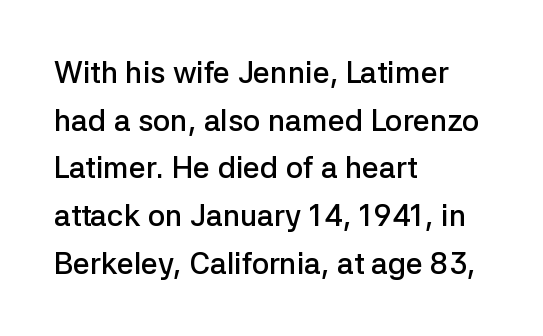
This sample has the flowing, uneven cadence of proportional lettering. Interline gaps are of average width in this sample. The letterforms sit shoulder to shoulder at normal distance. Unlike italic type, these characters show no tilt at all. Underlining? Definitely not there.
